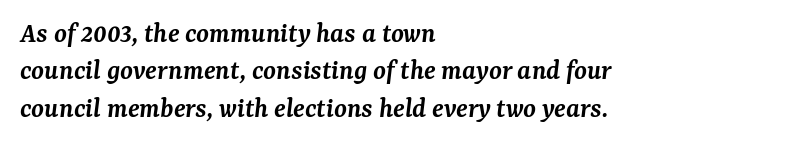
{"serif": "yes", "italic": "yes", "lean": "right", "slant_degrees": 7, "bold": "semi", "weight": "semibold", "width": "normal", "stroke_contrast": "medium", "x_height": "medium", "monospaced": "no", "underline": "no", "align": "left", "line_spacing": "normal", "line_spacing_ratio": 1.29, "letter_spacing": "normal", "letter_spacing_em": 0.0, "glyph_px": 29}
